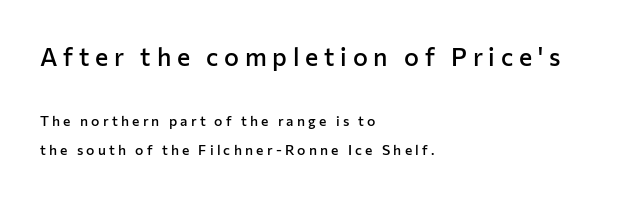
The image shows 25 px text type, upright; set left-aligned, loose line spacing (2.05x), unusually wide letter spacing (+0.23 em), not underlined; the first (top) block is 1.79x larger.
